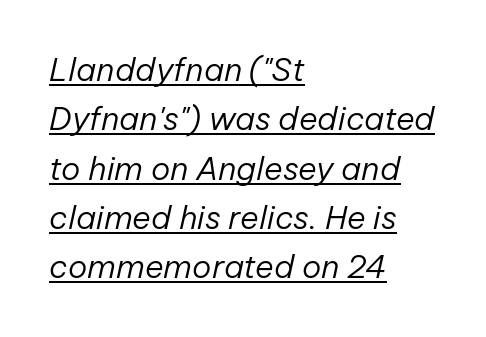
Q: Is the text bold? A: No.
Q: Is the text italic (slanted)? A: Yes, it leans right by about 12 degrees.
Q: Is the text underlined? A: Yes.
Q: How is the paragraph aligned? A: Left-aligned.
Q: Is the spacing between letters normal or unusually wide? A: Normal.
Q: Is the spacing between lines tight, normal or loose? A: Normal.
Q: Width (condensed, normal, or wide)? A: Normal.
Q: Stroke contrast? A: Low.
Q: x-height? A: Medium.
Q: Monospaced? A: No.
